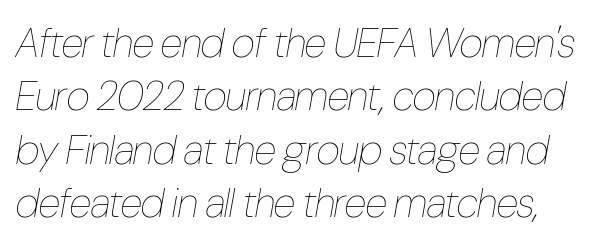
{"italic": "yes", "lean": "right", "slant_degrees": 10, "bold": "no", "weight": "thin", "width": "condensed", "stroke_contrast": "low", "x_height": "medium", "monospaced": "no", "underline": "no", "line_spacing": "normal", "line_spacing_ratio": 1.3, "letter_spacing": "normal", "letter_spacing_em": 0.0, "glyph_px": 41}
